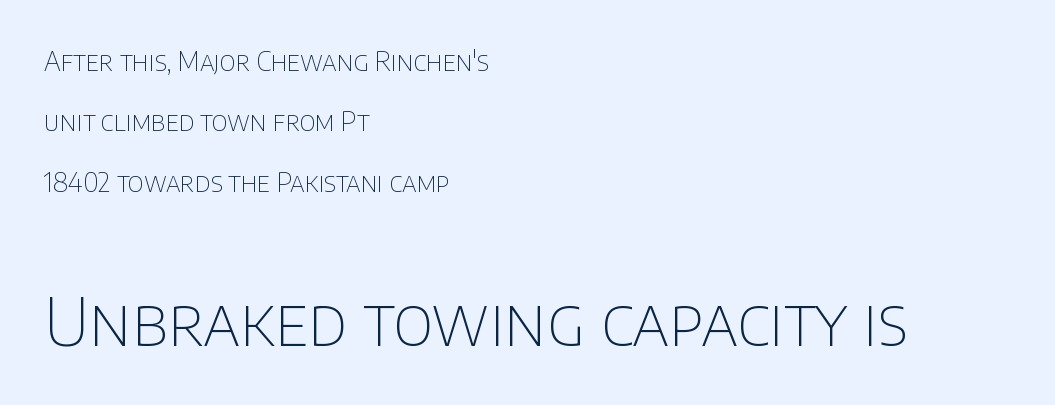
The image shows 66 px thin sans-serif type, upright; set left-aligned, loose line spacing (2.32x), normal letter spacing, not underlined; the second (bottom) block is 2.54x larger; low stroke contrast and a large x-height.
